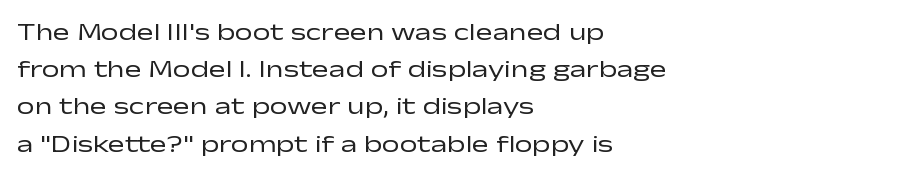
{"italic": "no", "bold": "no", "underline": "no", "align": "left", "line_spacing": "normal", "line_spacing_ratio": 1.49, "letter_spacing": "normal", "letter_spacing_em": 0.0, "glyph_px": 25}
